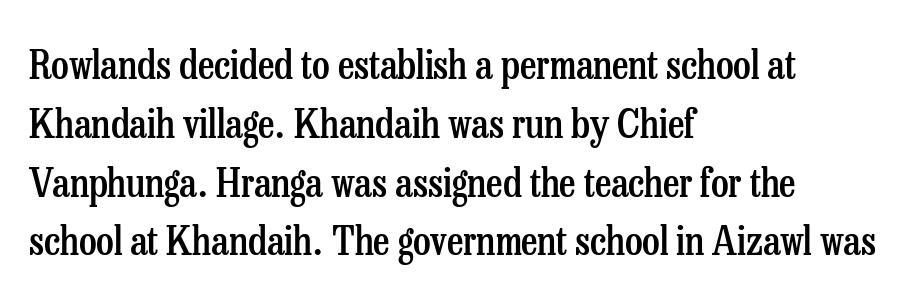
This is roman type, the default non-slanted kind. Short note: letters normally spaced. The string is rendered with underlining switched off. Each glyph is drawn with semibold strokes, heavier than normal yet not fully bold.
